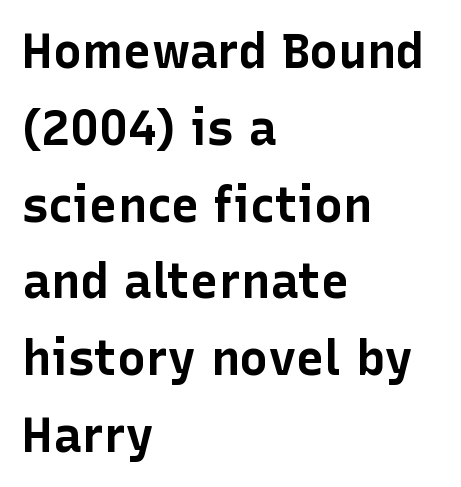
Students, this is bold: see how much ink each stroke carries. Line beginnings align vertically; line endings do not. This sample has the flowing, uneven cadence of proportional lettering. How are the letters spaced? Ordinarily, with no added tracking. Vertically, the passage feels balanced, rows spaced as you'd expect. The rendering shows plain stroke endings on the letterforms — a sans-serif design.
